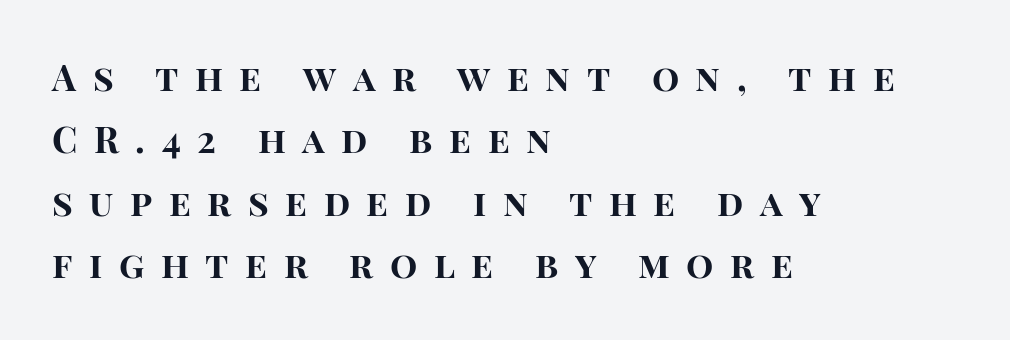
{"serif": "no", "italic": "no", "bold": "yes", "weight": "bold", "width": "normal", "stroke_contrast": "high", "x_height": "large", "monospaced": "no", "underline": "no", "align": "left", "line_spacing_ratio": 1.73, "letter_spacing": "wide", "letter_spacing_em": 0.46, "glyph_px": 36}
